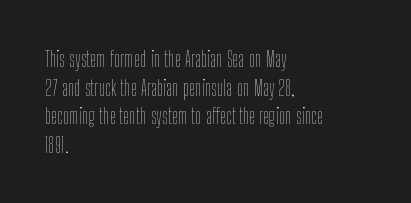
The image shows 22 px text type, upright; set left-aligned, normal line spacing (1.3x), normal letter spacing, not underlined.
